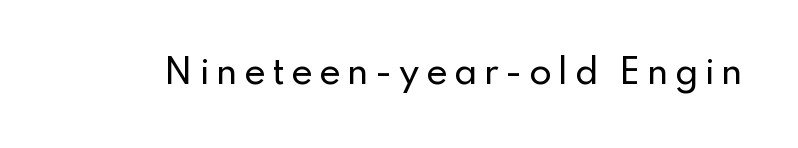
The image shows 33 px sans-serif type, upright; set not underlined; low stroke contrast and a small x-height.
